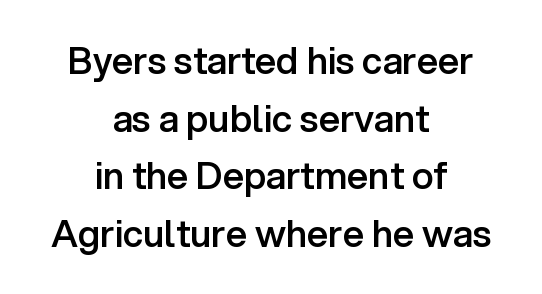
The image shows 37 px semibold sans-serif type, upright; set centered, normal line spacing (1.56x), normal letter spacing, not underlined; low stroke contrast and a medium x-height.
